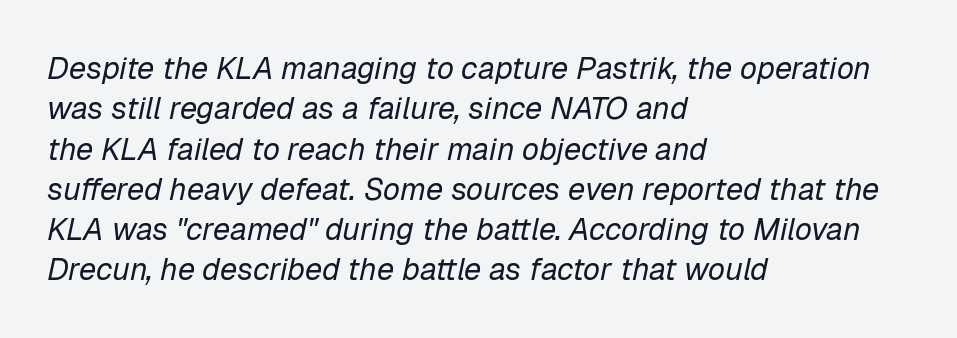
{"italic": "yes", "lean": "right", "slant_degrees": 12, "bold": "no", "weight": "regular", "width": "normal", "stroke_contrast": "low", "x_height": "medium", "monospaced": "no", "underline": "no", "align": "left", "line_spacing": "normal", "line_spacing_ratio": 1.3, "letter_spacing": "normal", "letter_spacing_em": 0.0, "glyph_px": 31}
